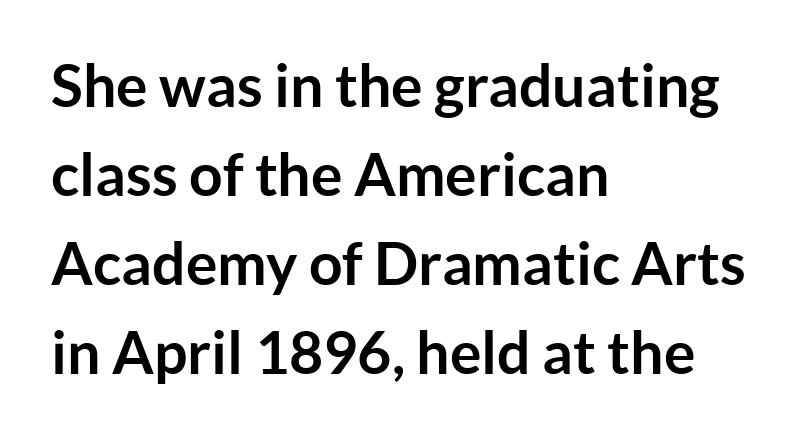
Q: Is the text bold? A: Yes.
Q: Is the text italic (slanted)? A: No, it is upright.
Q: Is the typeface a serif or a sans-serif typeface? A: Sans-serif.
Q: Is the text underlined? A: No.
Q: How is the paragraph aligned? A: Left-aligned.
Q: Is the spacing between letters normal or unusually wide? A: Normal.
Q: Is the spacing between lines tight, normal or loose? A: Normal.
Q: Width (condensed, normal, or wide)? A: Normal.
Q: Stroke contrast? A: Low.
Q: x-height? A: Medium.
Q: Monospaced? A: No.
